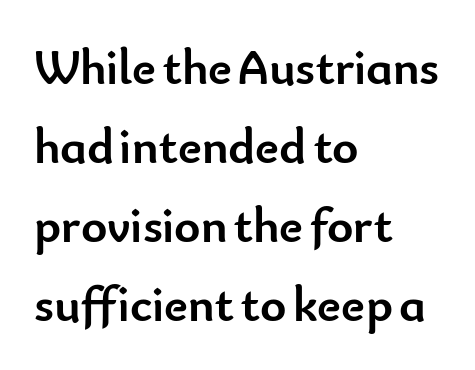
Q: Is the text bold? A: Yes.
Q: Is the text italic (slanted)? A: No, it is upright.
Q: Is the typeface a serif or a sans-serif typeface? A: Sans-serif.
Q: Is the text underlined? A: No.
Q: How is the paragraph aligned? A: Left-aligned.
Q: Is the spacing between letters normal or unusually wide? A: Normal.
Q: Is the spacing between lines tight, normal or loose? A: Normal.
Q: Width (condensed, normal, or wide)? A: Normal.
Q: Stroke contrast? A: Low.
Q: x-height? A: Small.
Q: Monospaced? A: No.
